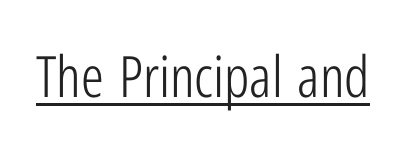
The image shows 57 px light, condensed sans-serif type, upright; set normal letter spacing, underlined; low stroke contrast and a medium x-height.
